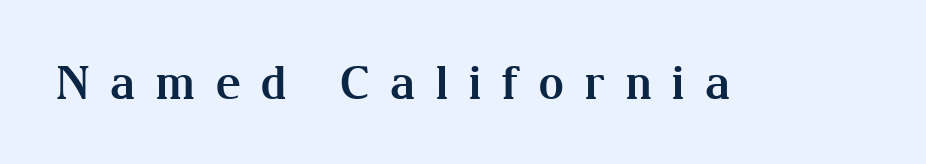
Q: Is the text bold? A: Yes.
Q: Is the text italic (slanted)? A: No, it is upright.
Q: Is the typeface a serif or a sans-serif typeface? A: Serif.
Q: Is the text underlined? A: No.
Q: Is the spacing between letters normal or unusually wide? A: Unusually wide.
Q: Width (condensed, normal, or wide)? A: Normal.
Q: Stroke contrast? A: Medium.
Q: x-height? A: Medium.
Q: Monospaced? A: No.
